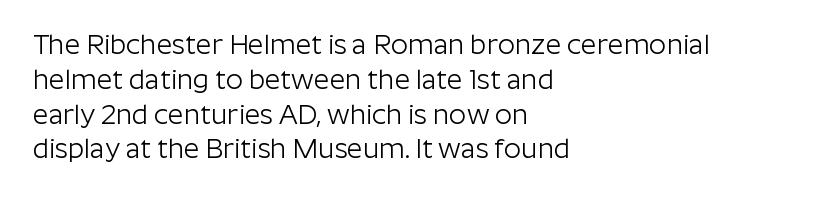
This sample keeps an unexceptional amount of space between lines. Characters remain perfectly vertical along every line. The gap between lines stays unmarked. Is this a heavy cut? Hardly; it is regular or lighter.
